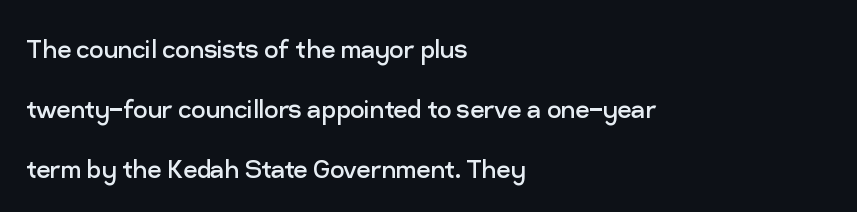
The compositor pushed each line to the left boundary. Ascenders rise straight up at ninety degrees. The foot of each line stays bare and open. Is this a fixed-width face? No — the glyphs have proportional, varying widths.
